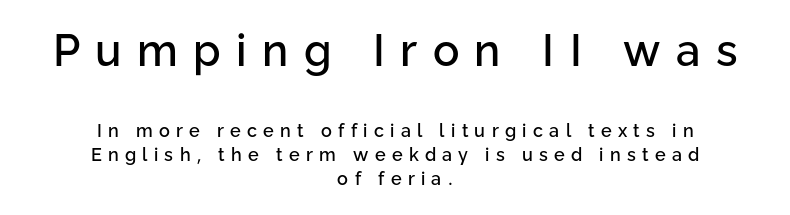
Q: Is the text italic (slanted)? A: No, it is upright.
Q: Is the typeface a serif or a sans-serif typeface? A: Sans-serif.
Q: Is the text underlined? A: No.
Q: How is the paragraph aligned? A: Centered.
Q: Is the spacing between letters normal or unusually wide? A: Unusually wide.
Q: Is the spacing between lines tight, normal or loose? A: Normal.
Q: Which block of text is set in a larger size, the first (top) or the second (bottom)? A: The first (top) one.
Q: Width (condensed, normal, or wide)? A: Normal.
Q: Stroke contrast? A: Low.
Q: x-height? A: Medium.
Q: Monospaced? A: No.
